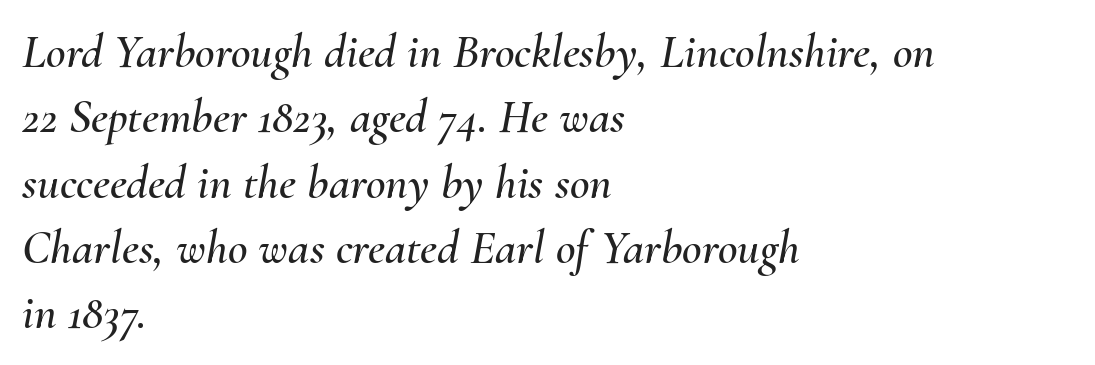
You can tell it's italic because the verticals aren't actually vertical. Vertically, the passage feels balanced, rows spaced as you'd expect. The baseline area is clear. The face used here is proportionally spaced, like ordinary book or web type.
